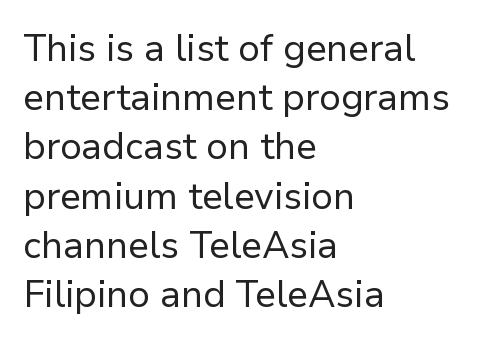
The image shows 37 px regular-weight sans-serif type, upright; set left-aligned, normal line spacing (1.33x), normal letter spacing, not underlined; low stroke contrast and a medium x-height.
